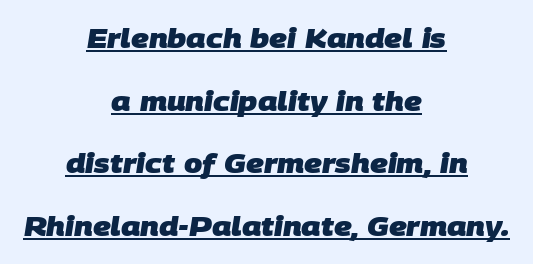
Q: Is the text bold? A: Yes.
Q: Is the text underlined? A: Yes.
Q: How is the paragraph aligned? A: Centered.
Q: Is the spacing between letters normal or unusually wide? A: Normal.
Q: Is the spacing between lines tight, normal or loose? A: Loose.
